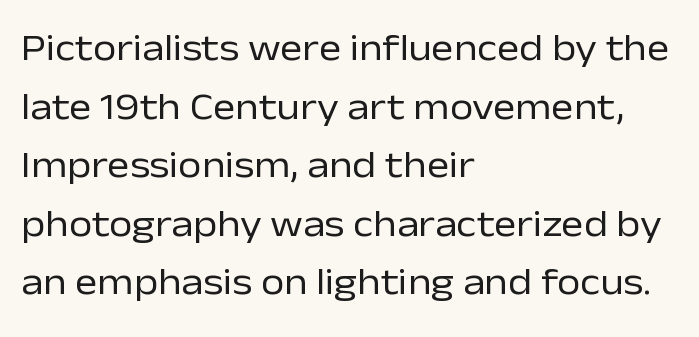
Is this a sans? Yes — the strokes have no serifs. Each letter keeps its own natural width here, so spacing adapts to shape. Unbolded letterforms with no extra heft. Every stem runs plumb, perpendicular to the baseline. The rendering keeps characters at their native spacing.
